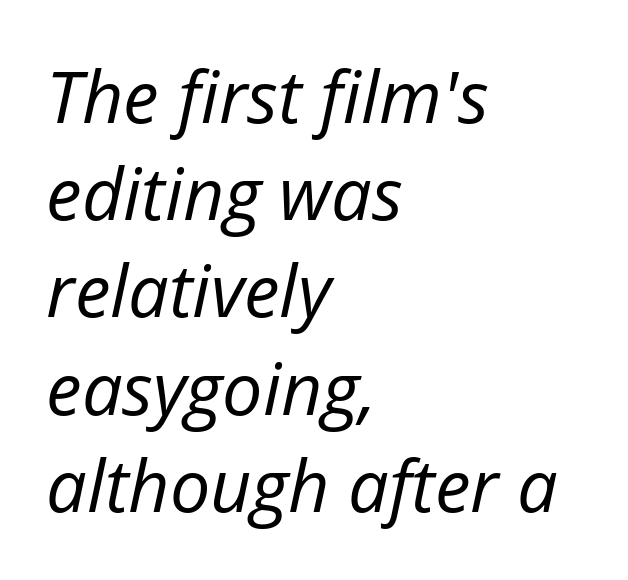
Q: Is the text bold? A: No.
Q: Is the text italic (slanted)? A: Yes, it leans right by about 12 degrees.
Q: Is the text underlined? A: No.
Q: How is the paragraph aligned? A: Left-aligned.
Q: Is the spacing between letters normal or unusually wide? A: Normal.
Q: Is the spacing between lines tight, normal or loose? A: Normal.
Q: Width (condensed, normal, or wide)? A: Normal.
Q: Stroke contrast? A: Low.
Q: x-height? A: Medium.
Q: Monospaced? A: No.
